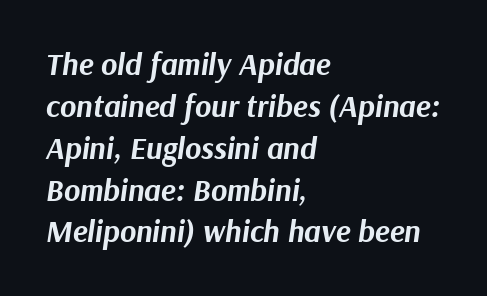
Q: Is the text bold? A: Yes.
Q: Is the text italic (slanted)? A: Yes, it leans right by about 9 degrees.
Q: Is the text underlined? A: No.
Q: How is the paragraph aligned? A: Left-aligned.
Q: Is the spacing between letters normal or unusually wide? A: Normal.
Q: Is the spacing between lines tight, normal or loose? A: Normal.
Q: Width (condensed, normal, or wide)? A: Normal.
Q: Stroke contrast? A: Medium.
Q: x-height? A: Medium.
Q: Monospaced? A: No.
